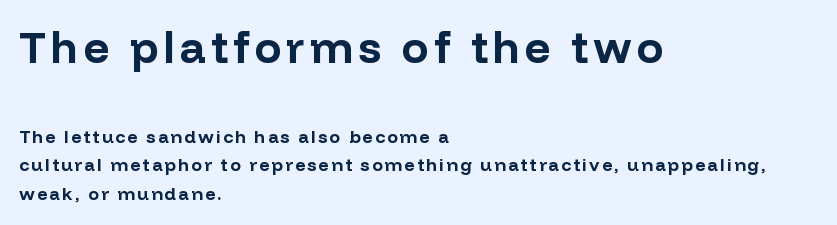
{"serif": "no", "italic": "no", "bold": "yes", "weight": "bold", "width": "normal", "stroke_contrast": "low", "x_height": "medium", "monospaced": "no", "underline": "no", "align": "left", "line_spacing": "normal", "line_spacing_ratio": 1.6, "larger_block": "first", "size_ratio": 2.44, "glyph_px": 44}
